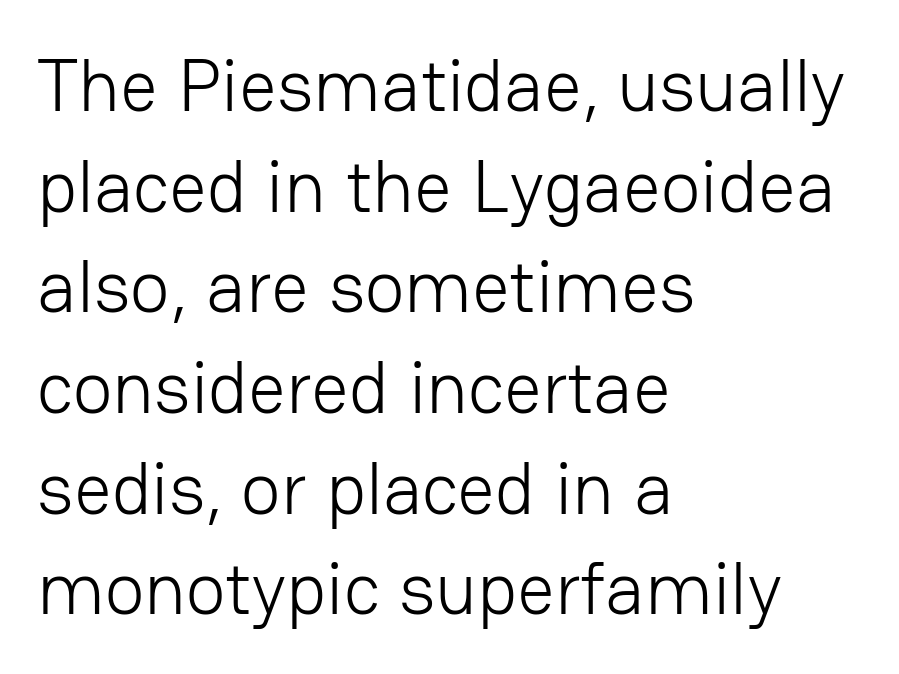
A normal amount of white space separates one row of letters from the next. No feet cap the strokes, marking this as sans-serif type. The passage shown is typed in a proportional face where columns would drift. Vertical strokes here are truly vertical.
